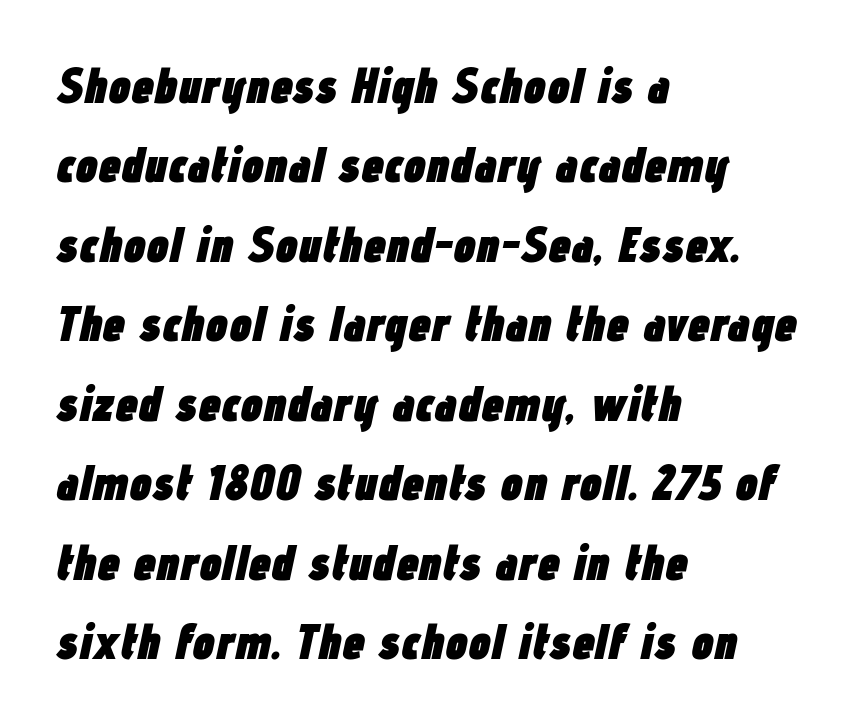
The image shows 50 px heavy, condensed type, italic (leaning right); set left-aligned, normal line spacing (1.59x), normal letter spacing, not underlined; low stroke contrast and a medium x-height.
